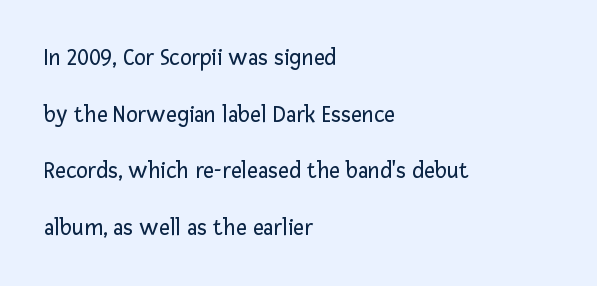
A roman cut, with each character standing at attention. Plain, unruled lines of type. The space between consecutive lines is lavish. The gaps between neighbouring characters are ordinary and unremarkable. The paragraph has a hard left edge and a soft right edge. On a weight scale, this lands at 450 or below.
